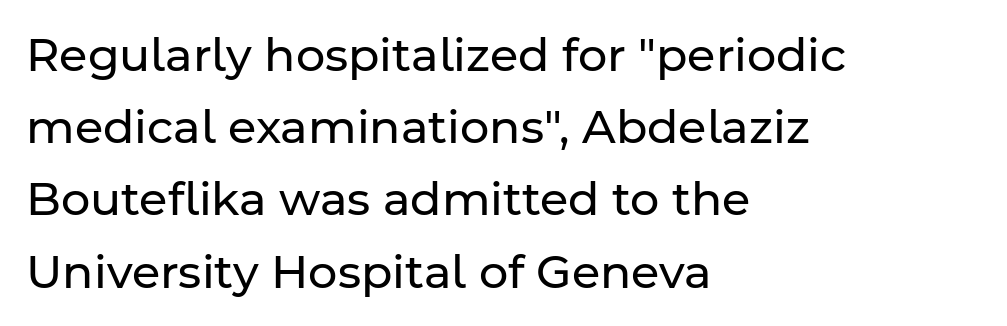
Inter-character spacing is left at the font's built-in metrics. Ordinary non-slanted type is in use. Stem width sits at or under what a default text font uses. The rendering uses a moderate line-height, typical for paragraphs.
